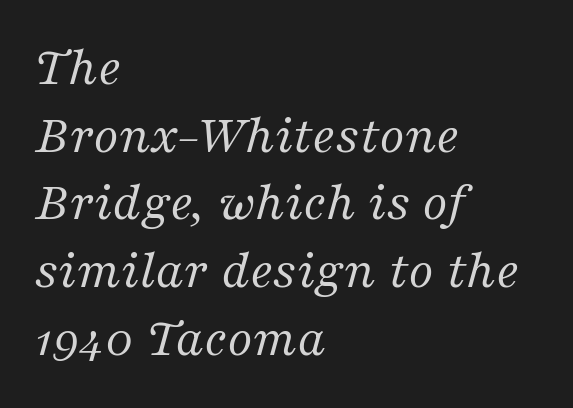
Underlining? Definitely not there. Font category for this specimen: serif. The letters advance in unequal steps, a hallmark of proportional type. Italic? Definitely — the glyphs are oblique.
